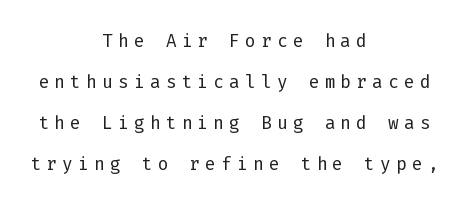
Q: Is the text bold? A: No.
Q: Is the text italic (slanted)? A: No, it is upright.
Q: Is the text underlined? A: No.
Q: How is the paragraph aligned? A: Centered.
Q: Is the spacing between letters normal or unusually wide? A: Unusually wide.
Q: Is the spacing between lines tight, normal or loose? A: Normal.
